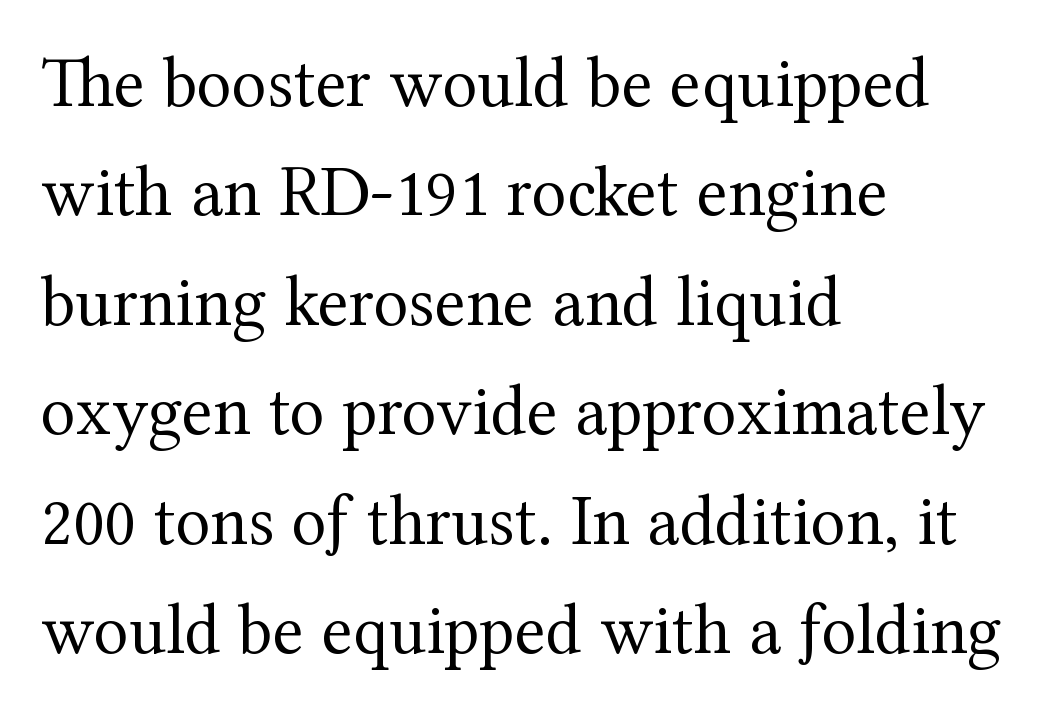
The image shows 72 px regular-weight serif type, upright; set left-aligned, normal line spacing (1.52x), normal letter spacing, not underlined; medium stroke contrast and a medium x-height.
